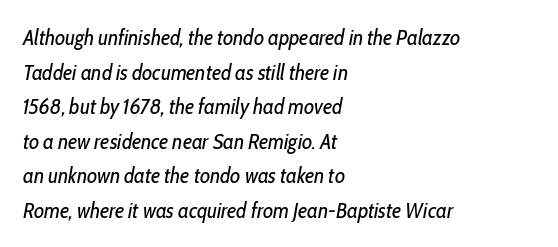
Horizontal bands of white between lines are of average thickness. Reading down the block, your eye returns to a fixed left position each line. Here the glyphs are tracked normally, forming tight word shapes. The face used here has a pronounced slope to its letters.
